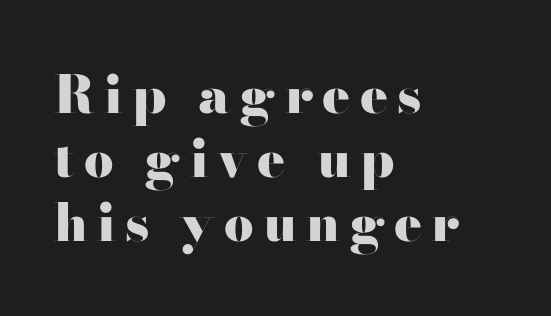
The image shows 52 px heavy, wide sans-serif type, upright; set left-aligned, line spacing 1.23x, not underlined; high stroke contrast and a small x-height.
